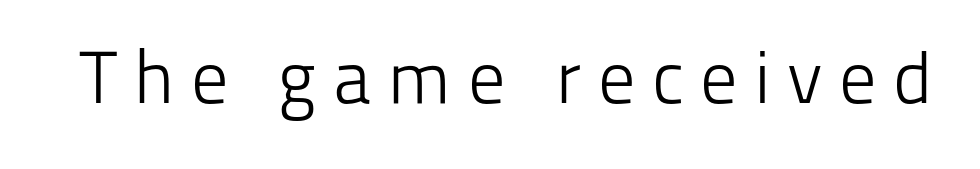
{"serif": "no", "italic": "no", "bold": "no", "weight": "light", "width": "normal", "stroke_contrast": "low", "x_height": "medium", "monospaced": "no", "underline": "no", "letter_spacing": "wide", "letter_spacing_em": 0.22, "glyph_px": 74}
